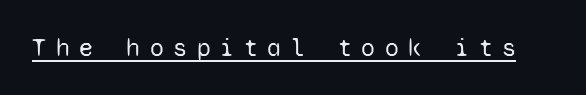
The image shows 25 px text type, upright; set unusually wide letter spacing (+0.39 em), underlined.
